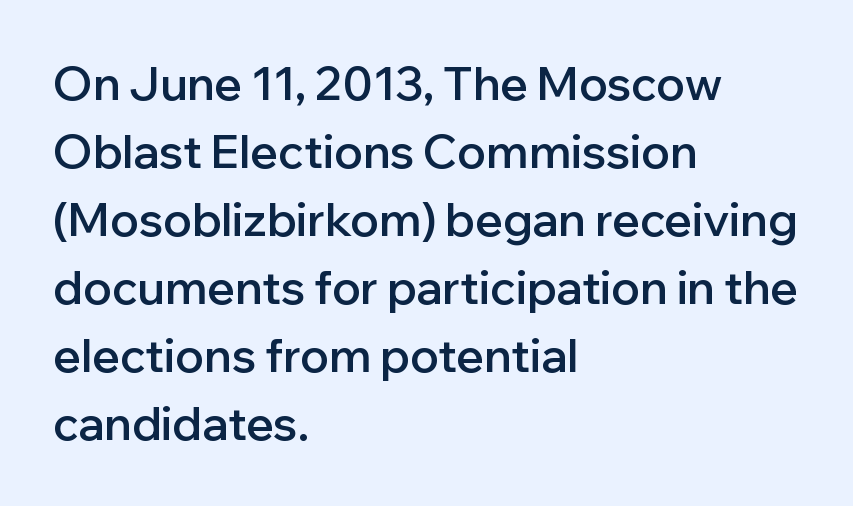
Q: Is the text bold? A: Semi-bold.
Q: Is the text italic (slanted)? A: No, it is upright.
Q: Is the typeface a serif or a sans-serif typeface? A: Sans-serif.
Q: Is the text underlined? A: No.
Q: How is the paragraph aligned? A: Left-aligned.
Q: Is the spacing between letters normal or unusually wide? A: Normal.
Q: Is the spacing between lines tight, normal or loose? A: Normal.
Q: Width (condensed, normal, or wide)? A: Normal.
Q: Stroke contrast? A: Low.
Q: x-height? A: Medium.
Q: Monospaced? A: No.
